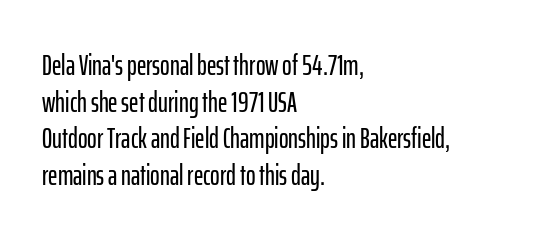
The image shows 29 px condensed sans-serif type, upright; set left-aligned, normal line spacing (1.26x), normal letter spacing, not underlined; low stroke contrast and a medium x-height.
